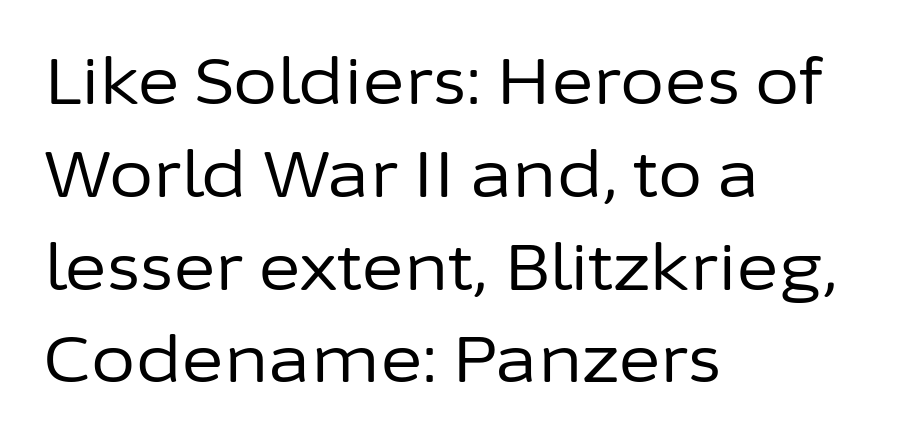
{"serif": "no", "italic": "no", "bold": "no", "weight": "regular", "width": "normal", "stroke_contrast": "low", "x_height": "medium", "monospaced": "no", "underline": "no", "align": "left", "line_spacing": "normal", "line_spacing_ratio": 1.45, "letter_spacing": "normal", "letter_spacing_em": 0.0, "glyph_px": 64}
